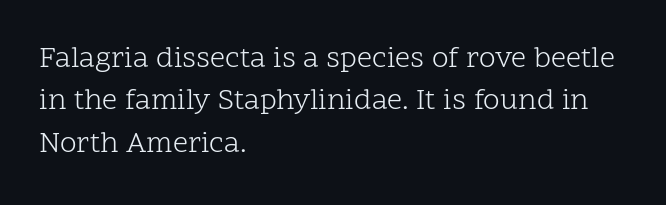
The image shows 30 px light serif type, upright; set left-aligned, normal line spacing (1.41x), normal letter spacing, not underlined; low stroke contrast and a medium x-height.
